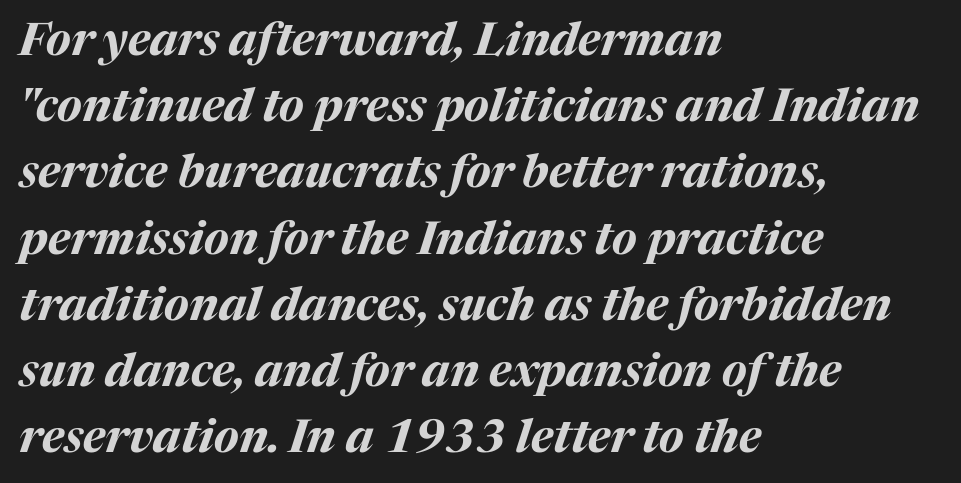
The image shows 46 px bold type, italic (leaning right); set left-aligned, normal line spacing (1.44x), normal letter spacing, not underlined; medium stroke contrast and a medium x-height.
